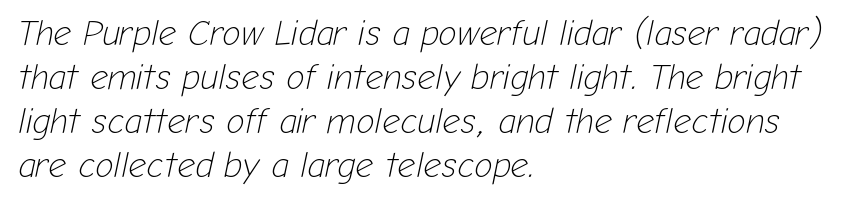
{"italic": "yes", "lean": "right", "slant_degrees": 12, "bold": "no", "weight": "light", "width": "normal", "stroke_contrast": "low", "x_height": "medium", "monospaced": "no", "underline": "no", "align": "left", "line_spacing": "normal", "line_spacing_ratio": 1.26, "letter_spacing": "normal", "letter_spacing_em": 0.0, "glyph_px": 35}
